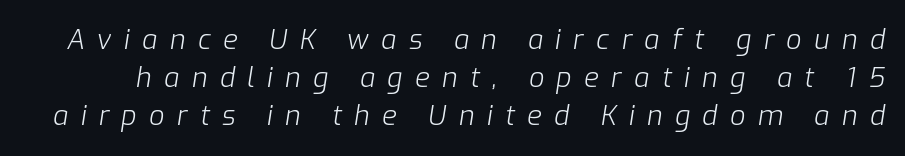
Check under the words: just untouched page. The lines sit at an ordinary, default distance from one another. The specimen reads as italic at a glance. Weight: regular or lighter. What stands out about the letter spacing? Its width — letters are far apart.
